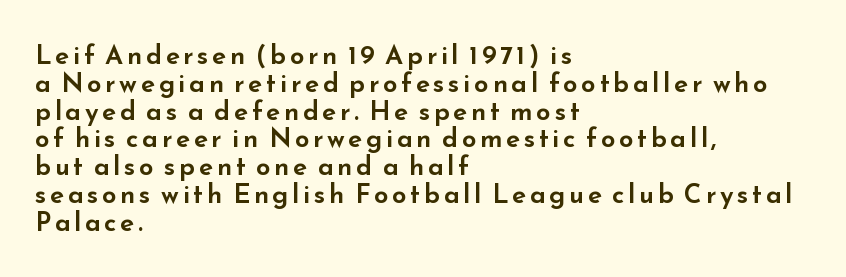
The image shows 26 px text type, upright; set left-aligned, tight line spacing (1.07x), not underlined.
